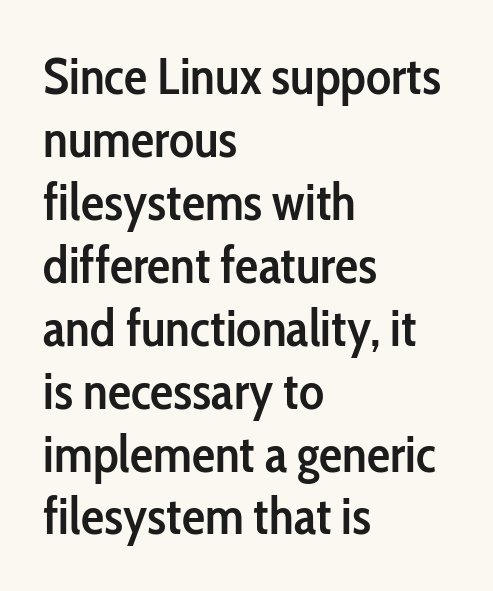
{"serif": "no", "italic": "no", "bold": "semi", "weight": "semibold", "width": "condensed", "stroke_contrast": "low", "x_height": "medium", "monospaced": "no", "underline": "no", "align": "left", "line_spacing_ratio": 1.21, "letter_spacing": "normal", "letter_spacing_em": 0.0, "glyph_px": 52}
